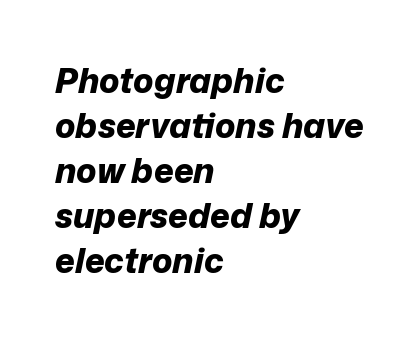
One-word summary of the alignment: left. Would a proofreader flag this as italicized? Yes. Characters follow at the spacing the type designer built in. Spacing verdict: proportional, widths tailored to each character.
